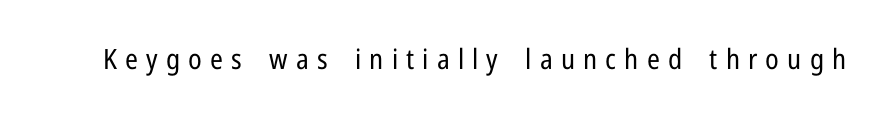
The baseline area is clear. In terms of letterspacing, this is a distinctly airy, spread setting. You can tell it's not italic because the verticals are truly vertical. This sample has the flowing, uneven cadence of proportional lettering. On a weight scale, this lands at 450 or below. Type style note: lacks serifs.
